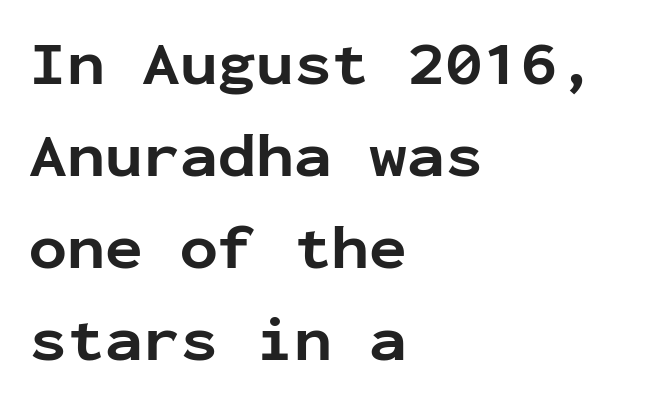
{"serif": "no", "italic": "no", "bold": "yes", "weight": "bold", "width": "normal", "stroke_contrast": "low", "x_height": "medium", "monospaced": "yes", "underline": "no", "align": "left", "line_spacing": "normal", "line_spacing_ratio": 1.46, "letter_spacing": "normal", "letter_spacing_em": 0.0, "glyph_px": 63}
